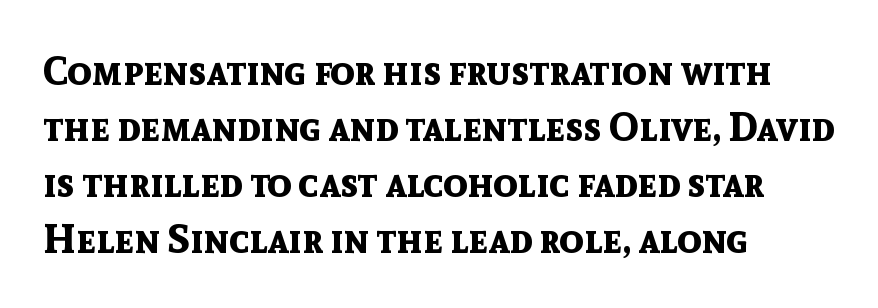
{"serif": "no", "italic": "no", "bold": "yes", "weight": "bold", "width": "normal", "x_height": "medium", "monospaced": "no", "underline": "no", "align": "left", "line_spacing": "normal", "line_spacing_ratio": 1.4, "letter_spacing": "normal", "letter_spacing_em": 0.0, "glyph_px": 40}
